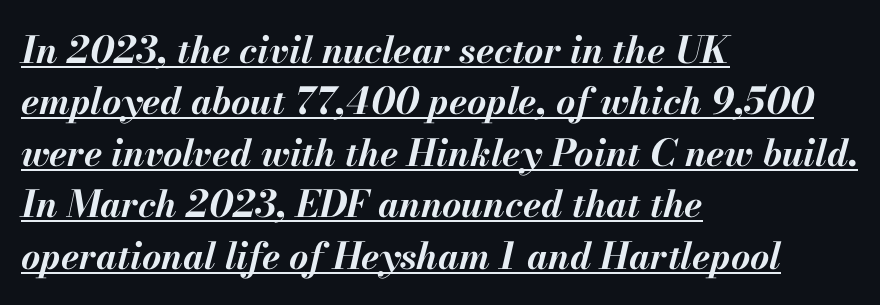
{"italic": "yes", "lean": "right", "slant_degrees": 13, "bold": "yes", "weight": "bold", "width": "normal", "stroke_contrast": "medium", "x_height": "small", "monospaced": "no", "underline": "yes", "align": "left", "line_spacing": "normal", "line_spacing_ratio": 1.39, "letter_spacing": "normal", "letter_spacing_em": 0.0, "glyph_px": 37}
